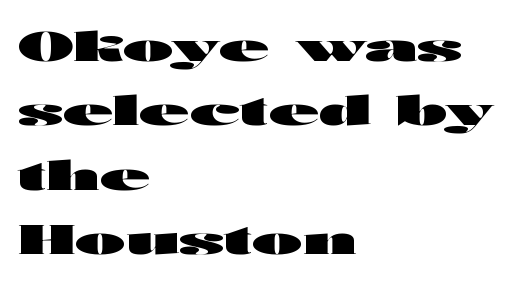
Q: Is the text bold? A: Yes.
Q: Is the text italic (slanted)? A: No, it is upright.
Q: Is the typeface a serif or a sans-serif typeface? A: Sans-serif.
Q: Is the text underlined? A: No.
Q: How is the paragraph aligned? A: Left-aligned.
Q: Is the spacing between letters normal or unusually wide? A: Normal.
Q: Is the spacing between lines tight, normal or loose? A: Normal.
Q: Width (condensed, normal, or wide)? A: Wide.
Q: Stroke contrast? A: High.
Q: x-height? A: Medium.
Q: Monospaced? A: No.
